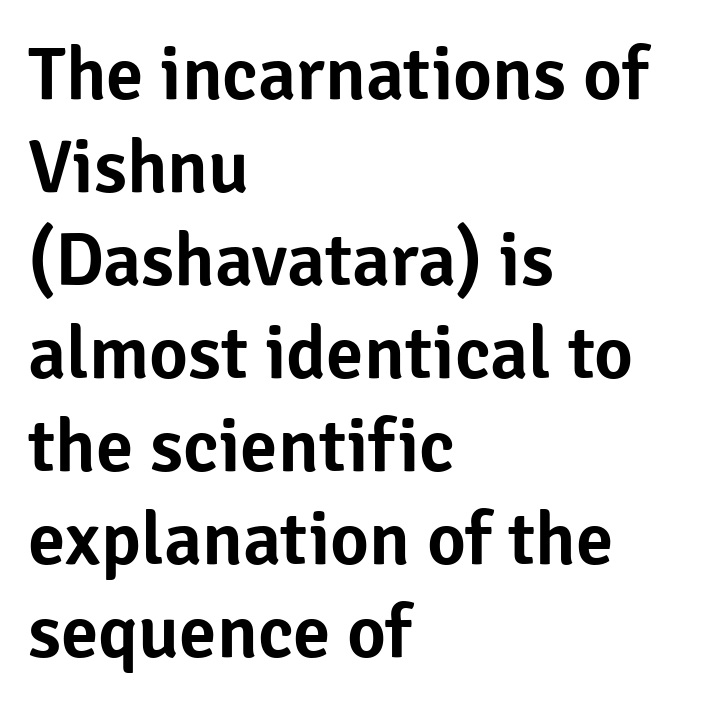
The image shows 75 px sans-serif type, upright; set left-aligned, line spacing 1.24x, normal letter spacing, not underlined; low stroke contrast and a medium x-height.
